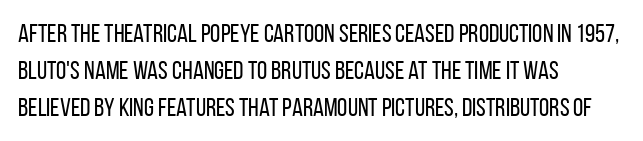
Q: Is the text bold? A: No.
Q: Is the text italic (slanted)? A: No, it is upright.
Q: Is the text underlined? A: No.
Q: How is the paragraph aligned? A: Left-aligned.
Q: Is the spacing between letters normal or unusually wide? A: Normal.
Q: Is the spacing between lines tight, normal or loose? A: Normal.
